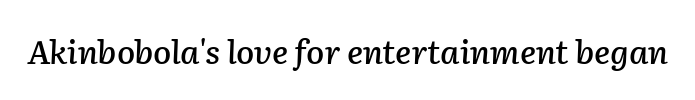
Q: Is the text italic (slanted)? A: Yes, it leans right by about 2 degrees.
Q: Is the text underlined? A: No.
Q: Is the spacing between letters normal or unusually wide? A: Normal.
Q: Width (condensed, normal, or wide)? A: Normal.
Q: Stroke contrast? A: Low.
Q: x-height? A: Medium.
Q: Monospaced? A: No.
